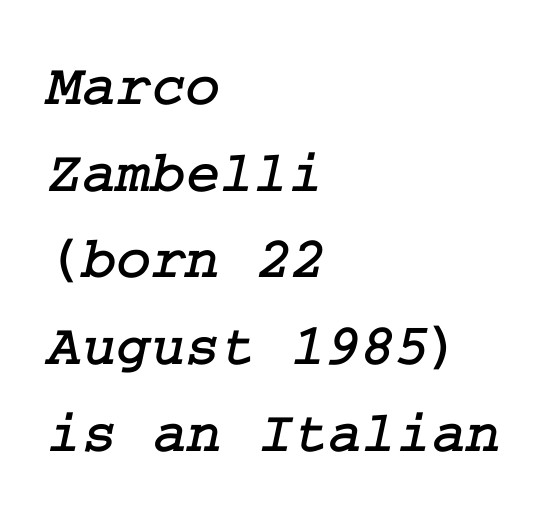
Q: Is the typeface a serif or a sans-serif typeface? A: Serif.
Q: Is the text underlined? A: No.
Q: How is the paragraph aligned? A: Left-aligned.
Q: Is the spacing between letters normal or unusually wide? A: Normal.
Q: Is the spacing between lines tight, normal or loose? A: Normal.
Q: Width (condensed, normal, or wide)? A: Normal.
Q: Stroke contrast? A: Low.
Q: x-height? A: Medium.
